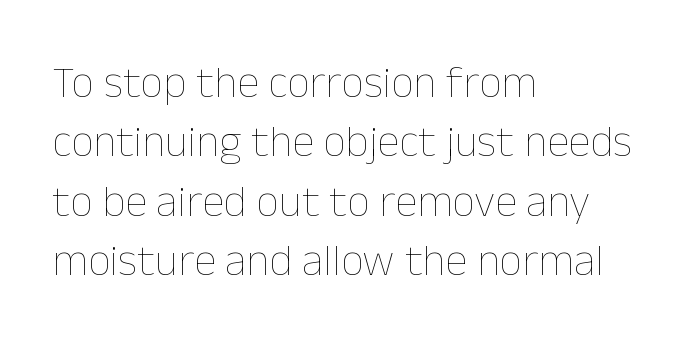
{"italic": "no", "bold": "no", "weight": "thin", "width": "normal", "stroke_contrast": "low", "x_height": "medium", "monospaced": "no", "underline": "no", "align": "left", "line_spacing": "normal", "line_spacing_ratio": 1.32, "letter_spacing": "normal", "letter_spacing_em": 0.0, "glyph_px": 45}
